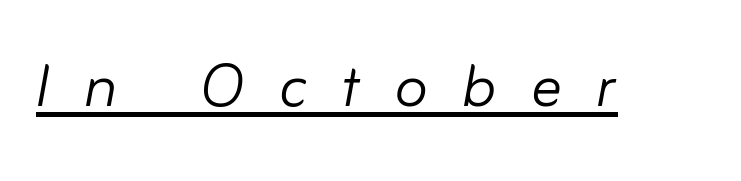
The image shows 77 px light type, italic (leaning right); set unusually wide letter spacing (+0.44 em), underlined; low stroke contrast and a small x-height.
